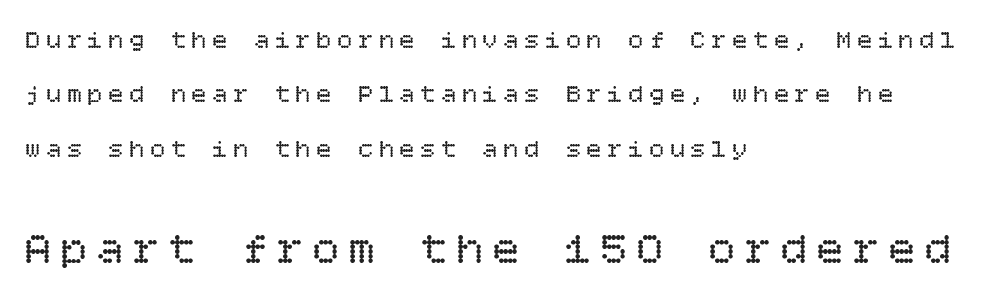
The image shows 45 px regular-weight type, upright; set left-aligned, loose line spacing (2.09x), unusually wide letter spacing (+0.2 em), not underlined; the second (bottom) block is 1.73x larger; low stroke contrast and a large x-height.
